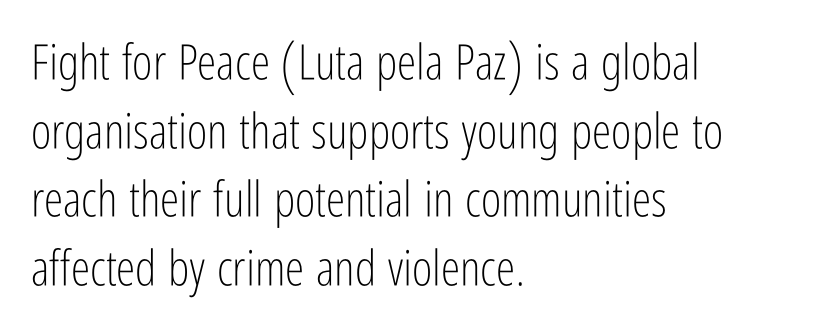
Q: Is the text bold? A: No.
Q: Is the text italic (slanted)? A: No, it is upright.
Q: Is the typeface a serif or a sans-serif typeface? A: Sans-serif.
Q: Is the text underlined? A: No.
Q: How is the paragraph aligned? A: Left-aligned.
Q: Is the spacing between letters normal or unusually wide? A: Normal.
Q: Is the spacing between lines tight, normal or loose? A: Normal.
Q: Width (condensed, normal, or wide)? A: Condensed.
Q: Stroke contrast? A: Low.
Q: x-height? A: Medium.
Q: Monospaced? A: No.
